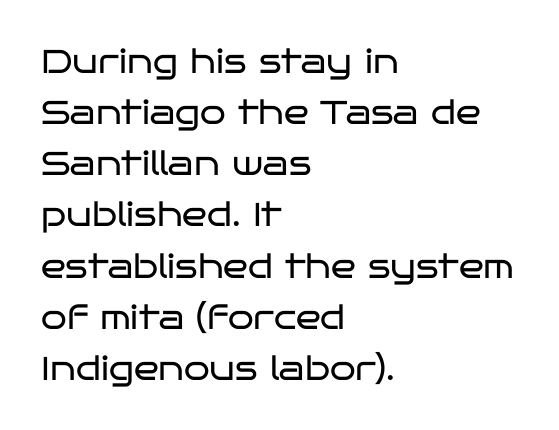
Q: Is the text bold? A: No.
Q: Is the text italic (slanted)? A: No, it is upright.
Q: Is the typeface a serif or a sans-serif typeface? A: Sans-serif.
Q: Is the text underlined? A: No.
Q: How is the paragraph aligned? A: Left-aligned.
Q: Is the spacing between letters normal or unusually wide? A: Normal.
Q: Is the spacing between lines tight, normal or loose? A: Normal.
Q: Width (condensed, normal, or wide)? A: Wide.
Q: Stroke contrast? A: Low.
Q: x-height? A: Large.
Q: Monospaced? A: No.
